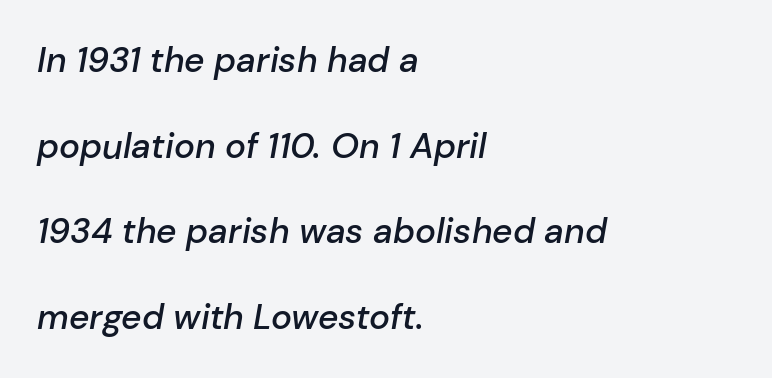
The image shows 35 px semibold type, italic (leaning right); set left-aligned, loose line spacing (2.45x), normal letter spacing, not underlined; low stroke contrast and a medium x-height.
